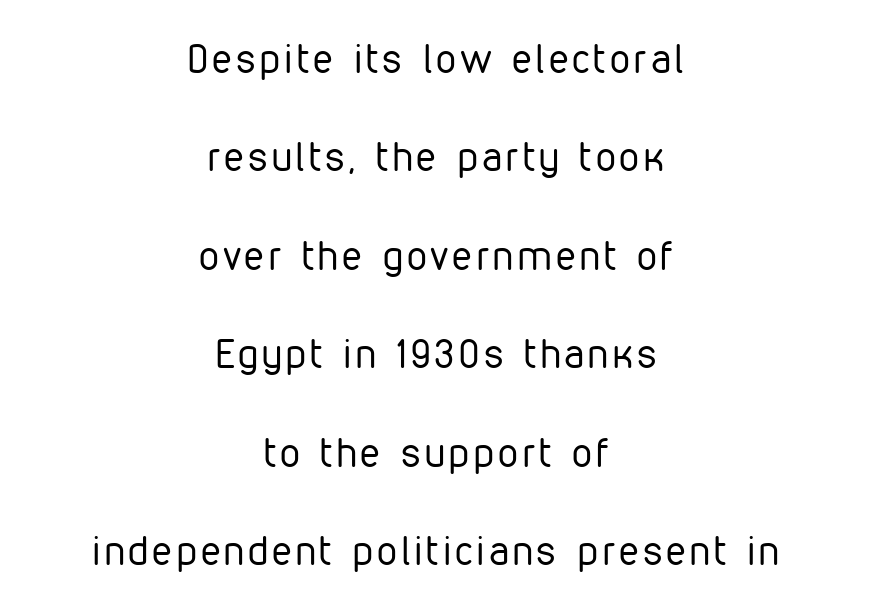
The image shows 40 px regular-weight, condensed sans-serif type, upright; set centered, loose line spacing (2.46x), not underlined; low stroke contrast and a medium x-height.
